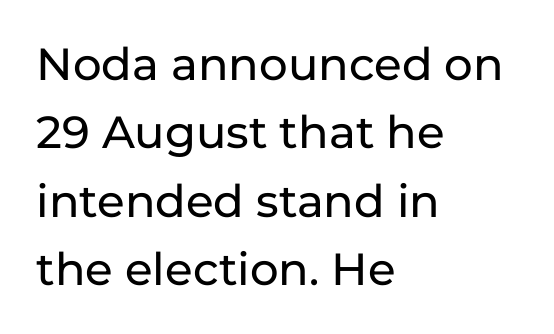
The image shows 45 px sans-serif type, upright; set left-aligned, normal line spacing (1.52x), normal letter spacing, not underlined; low stroke contrast and a medium x-height.
